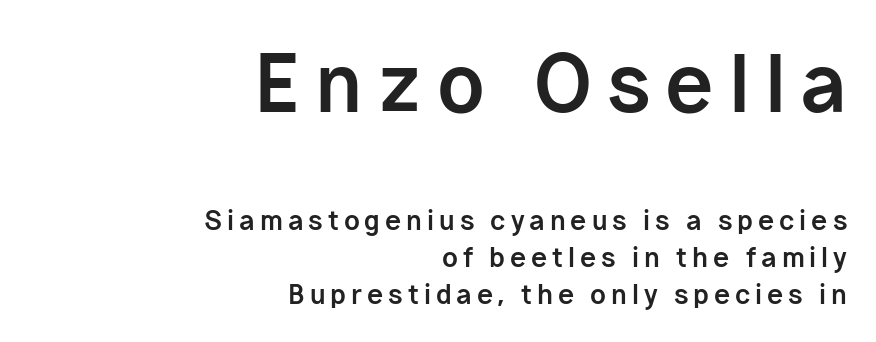
The image shows 78 px bold sans-serif type, upright; set right-aligned, normal line spacing (1.42x), not underlined; the first (top) block is 3.0x larger; low stroke contrast and a medium x-height.
